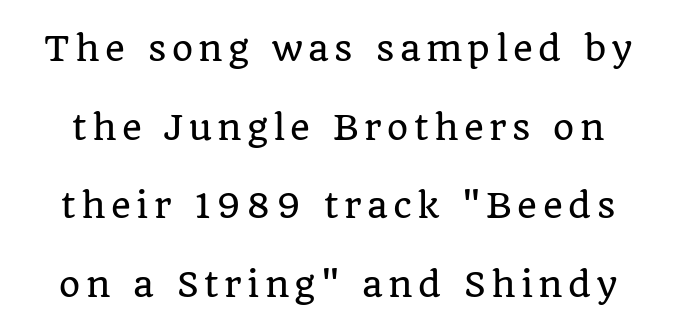
{"serif": "yes", "italic": "no", "width": "normal", "stroke_contrast": "low", "x_height": "large", "monospaced": "no", "underline": "no", "line_spacing": "loose", "line_spacing_ratio": 2.31, "glyph_px": 34}
